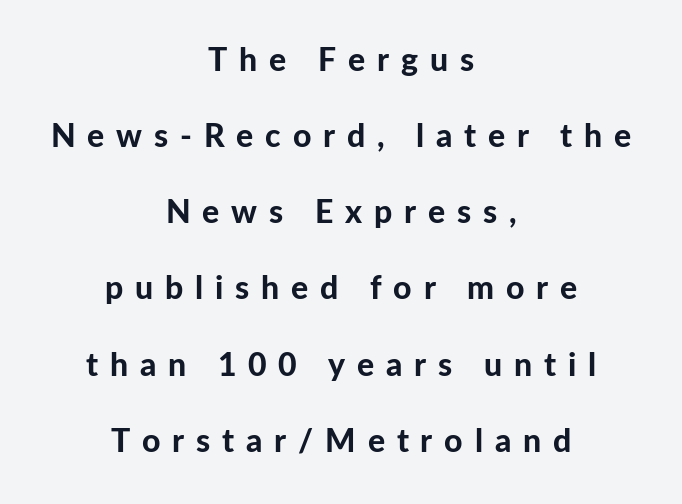
Which margin do the lines hug? Neither — every line sits in the middle. The letters advance in unequal steps, a hallmark of proportional type. This sample uses an upright cut, with every glyph sitting square on the baseline. Glyph-to-glyph distance is far greater than everyday printed text. These lines are composed in type without serifs. A clean baseline with only descenders dipping below it.
